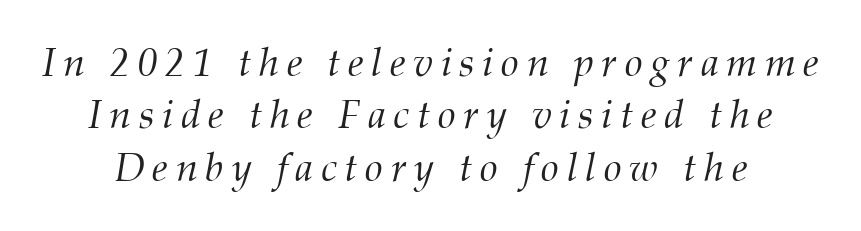
The image shows 40 px light serif type, italic (leaning right); set normal line spacing (1.31x), not underlined; medium stroke contrast and a medium x-height.
